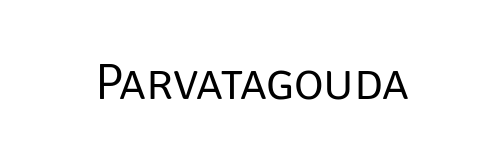
The image shows 51 px regular-weight sans-serif type, upright; set normal letter spacing, not underlined; low stroke contrast and a large x-height.
